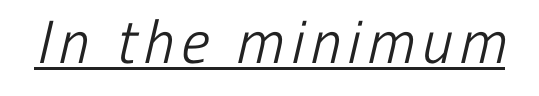
The glyphs in this specimen are sans serif. Looks like regular typesetting: each glyph gets only the width it needs. Caption: face not bold, strokes unweighted. Caption: lettering with a line underneath.
